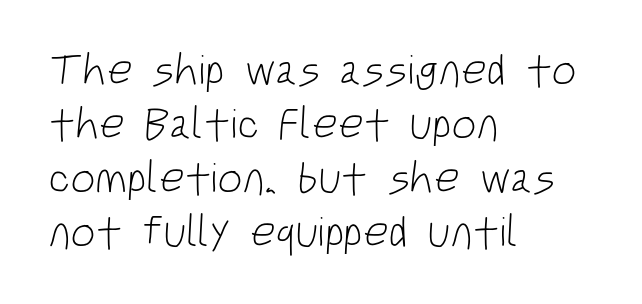
Q: Is the text bold? A: No.
Q: Is the typeface a serif or a sans-serif typeface? A: Sans-serif.
Q: Is the text underlined? A: No.
Q: How is the paragraph aligned? A: Left-aligned.
Q: Is the spacing between letters normal or unusually wide? A: Normal.
Q: Width (condensed, normal, or wide)? A: Condensed.
Q: Stroke contrast? A: Low.
Q: x-height? A: Large.
Q: Monospaced? A: No.
